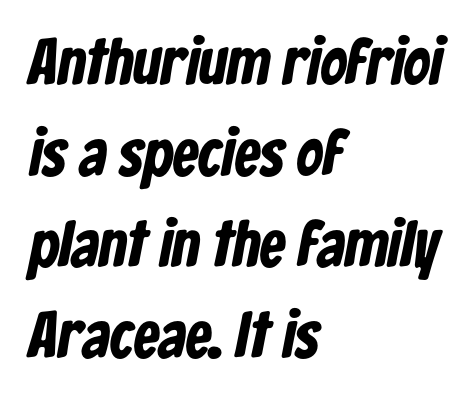
The image shows 65 px bold, condensed sans-serif type; set left-aligned, normal line spacing (1.4x), normal letter spacing, not underlined; low stroke contrast and a medium x-height.
